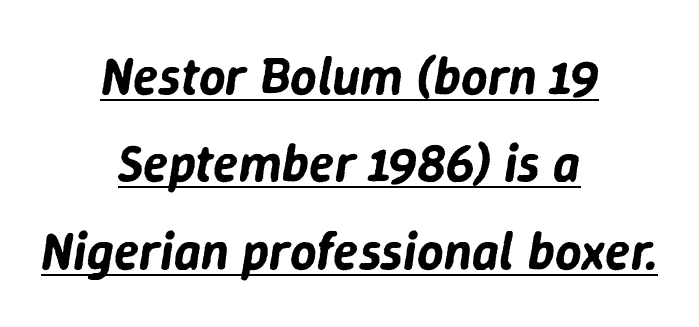
{"italic": "yes", "lean": "right", "slant_degrees": 9, "width": "normal", "stroke_contrast": "low", "x_height": "medium", "monospaced": "no", "underline": "yes", "align": "center", "line_spacing": "normal", "line_spacing_ratio": 1.68, "letter_spacing": "normal", "letter_spacing_em": 0.0, "glyph_px": 52}
